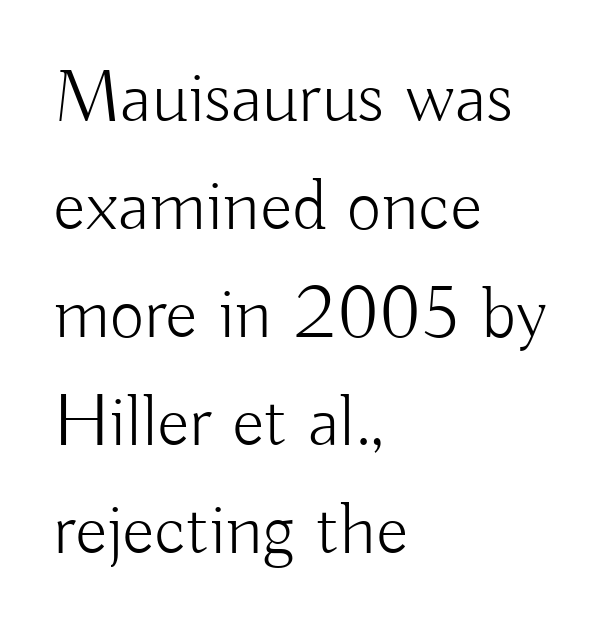
The image shows 75 px light sans-serif type, upright; set left-aligned, normal line spacing (1.44x), normal letter spacing, not underlined; low stroke contrast and a small x-height.
